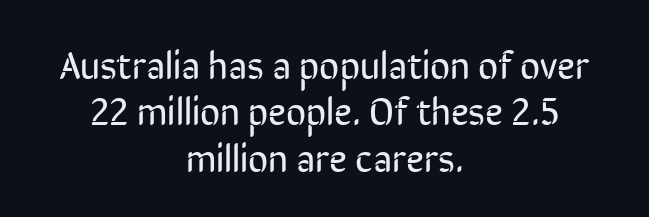
Layout note: lines centered. The horizontal fit of the characters is conventional and even. In terms of letterform style, serifs are entirely absent. No chunkiness to these letters — they're not bold. Descenders are the only things crossing below the line. No italicization has been applied; the sample stays upright.
